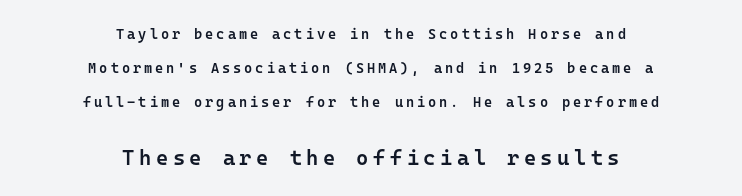
The image shows 21 px text type, upright; set centered, loose line spacing (2.43x), unusually wide letter spacing (+0.21 em), not underlined; the second (bottom) block is 1.5x larger.
